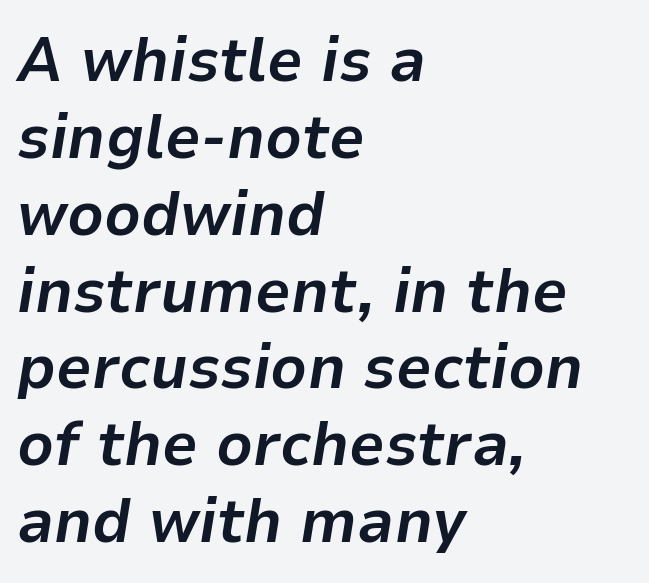
The image shows 63 px bold type, italic (leaning right); set left-aligned, line spacing 1.22x, normal letter spacing, not underlined; low stroke contrast and a medium x-height.
